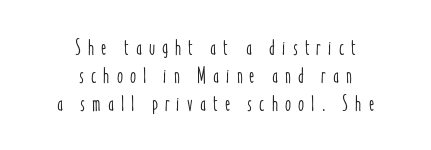
{"italic": "no", "underline": "no", "align": "center", "line_spacing": "normal", "line_spacing_ratio": 1.28, "letter_spacing": "wide", "letter_spacing_em": 0.32, "glyph_px": 22}
